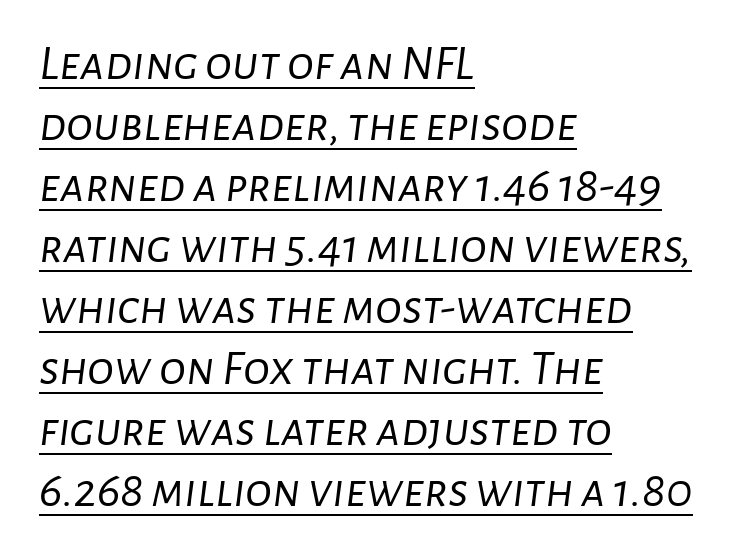
{"italic": "yes", "lean": "right", "slant_degrees": 7, "bold": "no", "weight": "light", "width": "normal", "stroke_contrast": "low", "x_height": "medium", "monospaced": "no", "underline": "yes", "align": "left", "line_spacing_ratio": 1.22, "letter_spacing": "normal", "letter_spacing_em": 0.0, "glyph_px": 50}
